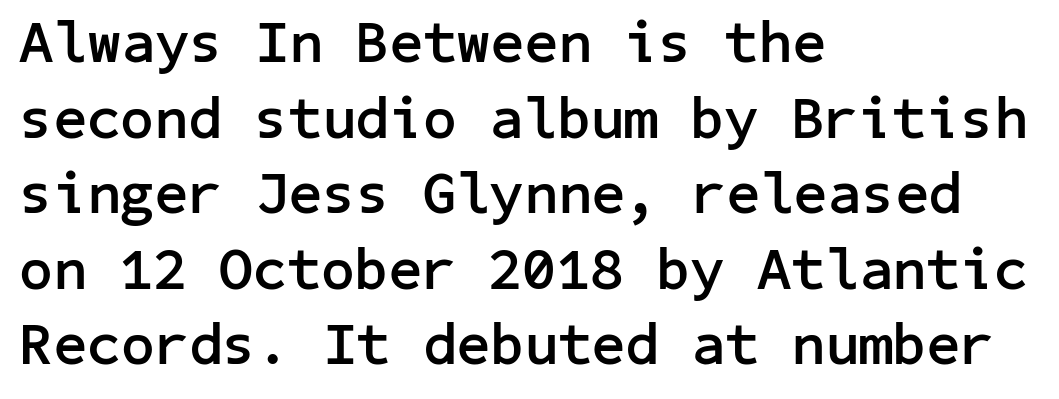
Which margin do the lines hug? The left one — the right edge is uneven. Caption: bold face, heavy strokes. What stands out about the letter spacing? Nothing — it is the standard amount. Line spacing here is normal. Examine the stroke ends and you'll find no serifs. Style check: upright.
